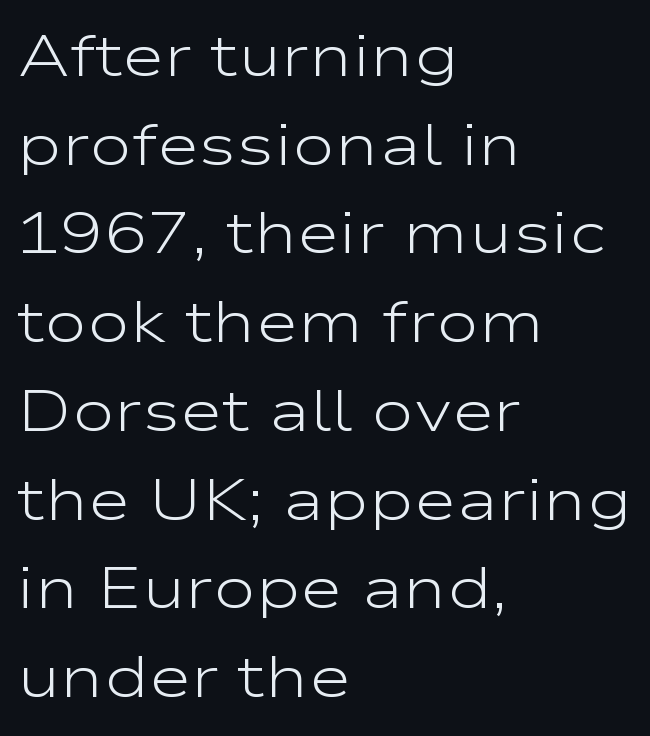
What stands out about the letter spacing? Nothing — it is the standard amount. On a weight scale, this lands at 450 or below. Is there much room between lines? A standard amount, neither cramped nor airy. Glance below the letters and you will spot only blank space. A typesetter would call this proportional, since set widths differ per character.
